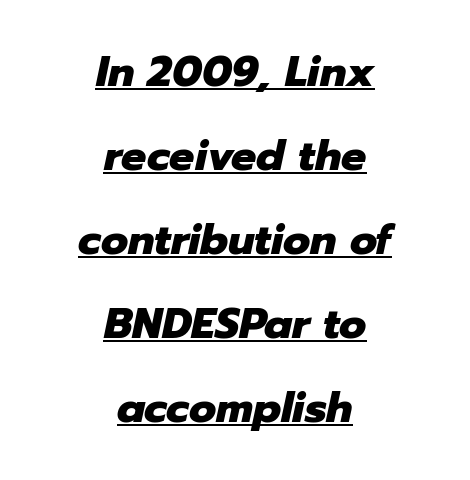
The image shows 42 px heavy type, italic (leaning right); set centered, loose line spacing (2.0x), normal letter spacing, underlined; low stroke contrast and a medium x-height.
